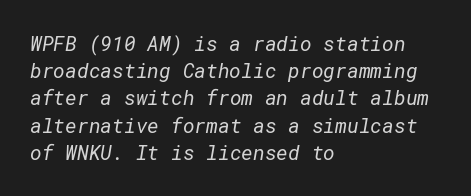
Glyph-to-glyph distance matches everyday printed text. The gap between lines stays unmarked. Vertical stems look standard width or narrower in stroke. The passage shown stacks its lines at a standard gap. The compositor pushed each line to the left boundary.
